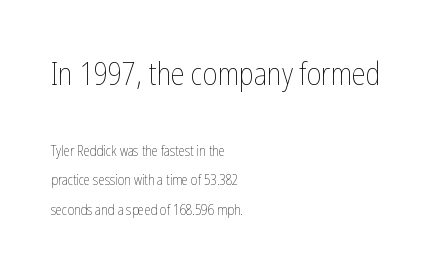
Leftover space on each line is placed entirely after the last word. Varying glyph widths throughout — classic text-font behaviour. The passage shown is not bold in any degree. The space directly below the letters is spotless. Nothing unusual about the tracking: characters are spaced as the font intends. Italic? Not at all — the glyphs are vertical.
